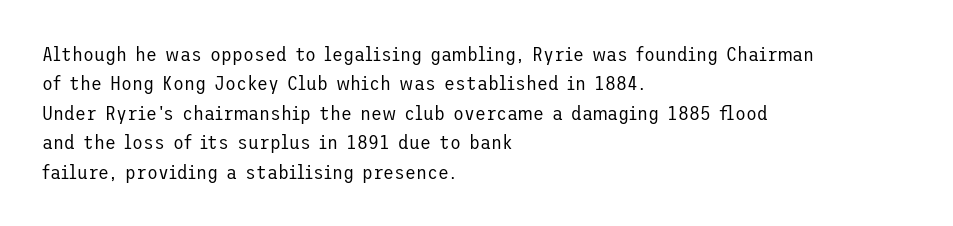
Q: Is the text bold? A: No.
Q: Is the text italic (slanted)? A: No, it is upright.
Q: Is the text underlined? A: No.
Q: How is the paragraph aligned? A: Left-aligned.
Q: Is the spacing between letters normal or unusually wide? A: Normal.
Q: Is the spacing between lines tight, normal or loose? A: Normal.
